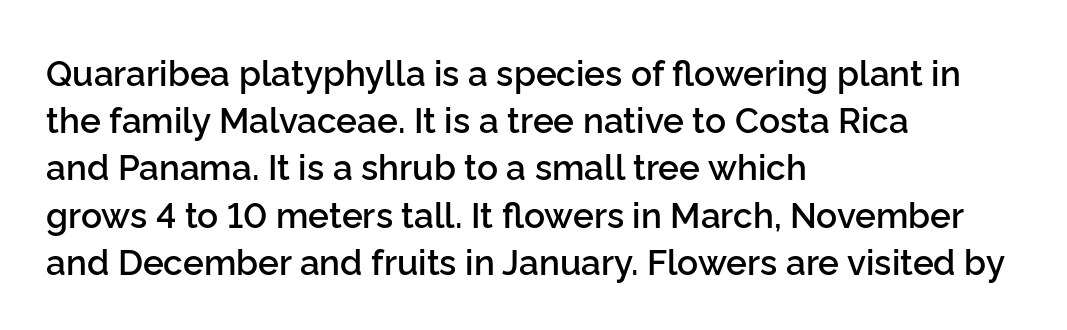
The image shows 35 px semibold sans-serif type, upright; set left-aligned, normal line spacing (1.35x), normal letter spacing, not underlined; low stroke contrast and a medium x-height.
